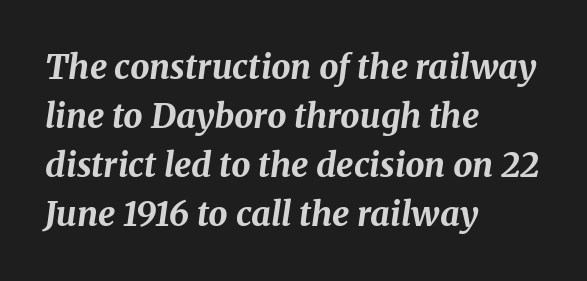
The image shows 34 px bold type, italic (leaning right); set left-aligned, normal line spacing (1.44x), normal letter spacing, not underlined; medium stroke contrast and a medium x-height.
